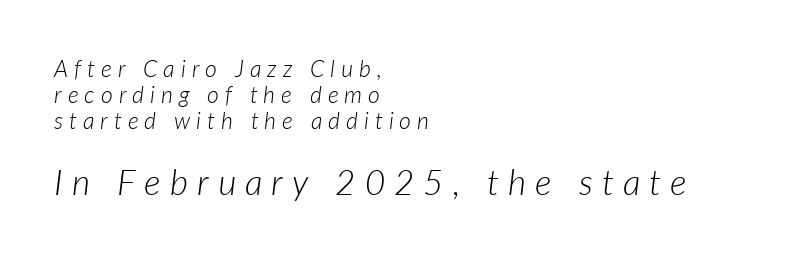
The image shows 35 px light type, italic (leaning right); set left-aligned, tight line spacing (1.13x), unusually wide letter spacing (+0.26 em), not underlined; the second (bottom) block is 1.52x larger; low stroke contrast and a medium x-height.
